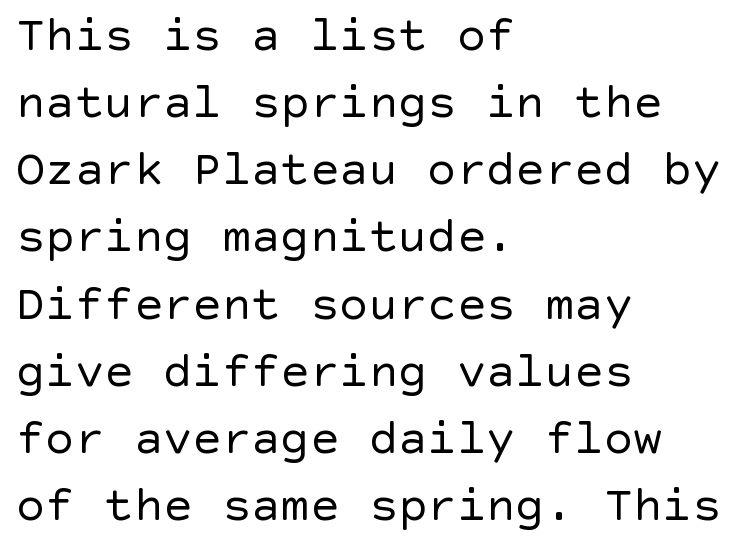
Counters stay open thanks to moderate or lighter strokes. Anything drawn beneath the words? Only blank space. Type style note: lacks serifs. Default kerning and tracking; the words read as compact shapes. Ordinary non-slanted type is in use.
